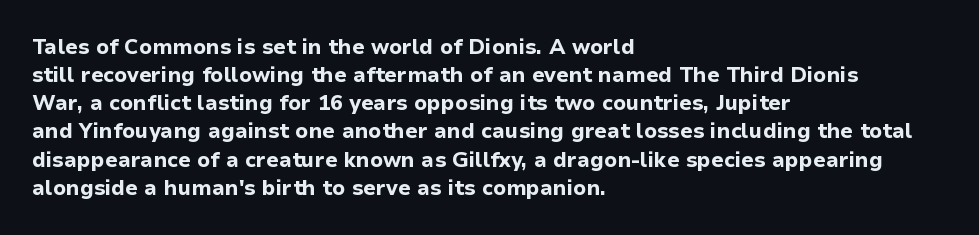
Q: Is the text bold? A: Yes.
Q: Is the text italic (slanted)? A: No, it is upright.
Q: Is the text underlined? A: No.
Q: How is the paragraph aligned? A: Left-aligned.
Q: Is the spacing between letters normal or unusually wide? A: Normal.
Q: Is the spacing between lines tight, normal or loose? A: Normal.
